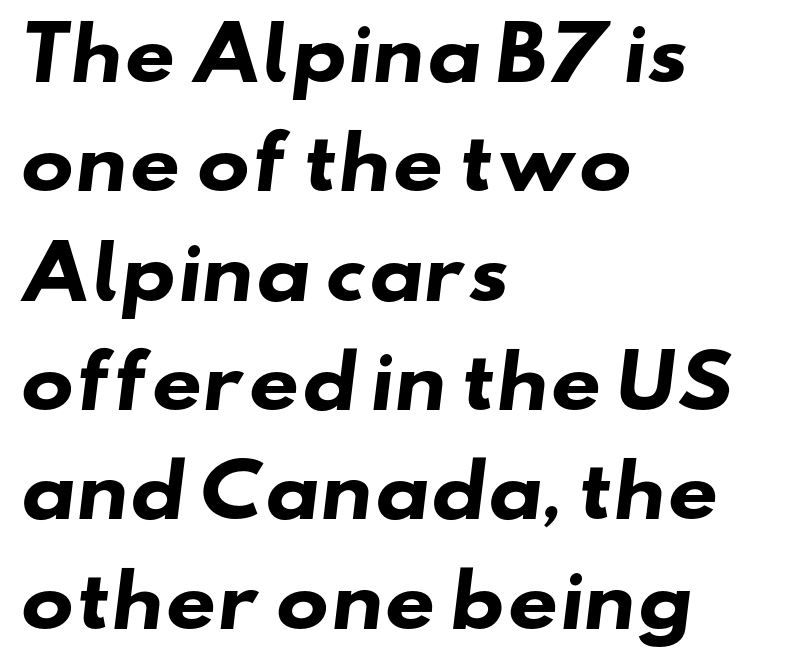
Q: Is the text bold? A: Yes.
Q: Is the typeface a serif or a sans-serif typeface? A: Sans-serif.
Q: Is the text underlined? A: No.
Q: How is the paragraph aligned? A: Left-aligned.
Q: Is the spacing between letters normal or unusually wide? A: Normal.
Q: Is the spacing between lines tight, normal or loose? A: Normal.
Q: Width (condensed, normal, or wide)? A: Wide.
Q: Stroke contrast? A: Low.
Q: x-height? A: Small.
Q: Monospaced? A: No.
